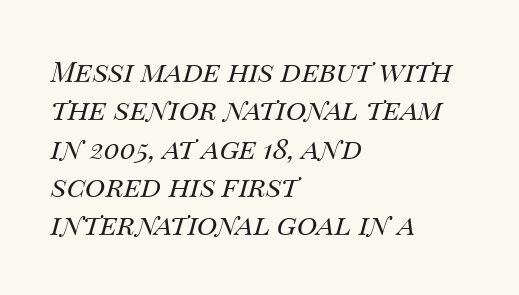
The letters advance in unequal steps, a hallmark of proportional type. The passage shown leans; its letterforms are oblique. Regular leading. Each word holds together tightly as a unit, with standard inter-letter gaps.
